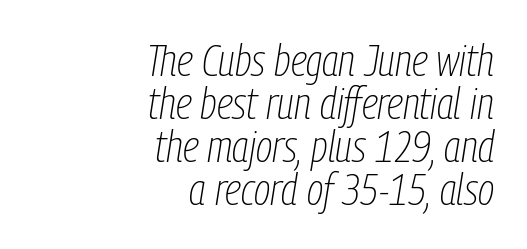
{"italic": "yes", "lean": "right", "slant_degrees": 9, "bold": "no", "weight": "thin", "width": "condensed", "stroke_contrast": "low", "x_height": "medium", "monospaced": "no", "underline": "no", "align": "right", "line_spacing": "tight", "line_spacing_ratio": 0.98, "letter_spacing": "normal", "letter_spacing_em": 0.0, "glyph_px": 44}
